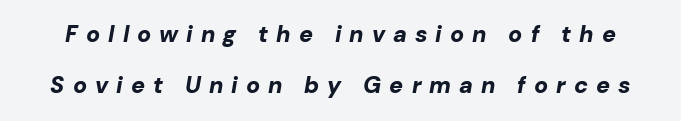
Stroke thickness is high; the sample reads as a true bold. This sample trades compactness for vertical openness between lines. The specimen omits any rule beneath the text block's lines. Observe the wide spacing: letters keep a clear distance from each other. Italic: yes, the glyphs are oblique.
